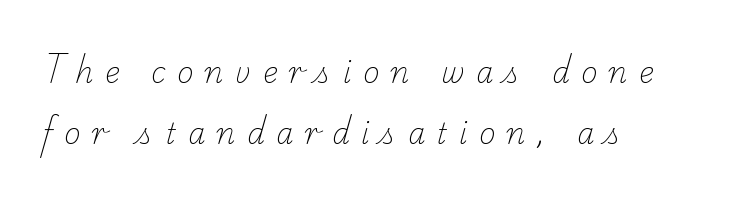
Q: Is the text bold? A: No.
Q: Is the typeface a serif or a sans-serif typeface? A: Serif.
Q: Is the text underlined? A: No.
Q: How is the paragraph aligned? A: Left-aligned.
Q: Is the spacing between letters normal or unusually wide? A: Unusually wide.
Q: Is the spacing between lines tight, normal or loose? A: Loose.
Q: Width (condensed, normal, or wide)? A: Normal.
Q: Stroke contrast? A: Low.
Q: x-height? A: Small.
Q: Monospaced? A: No.
